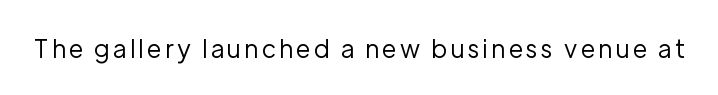
{"italic": "no", "bold": "no", "underline": "no", "glyph_px": 25}
